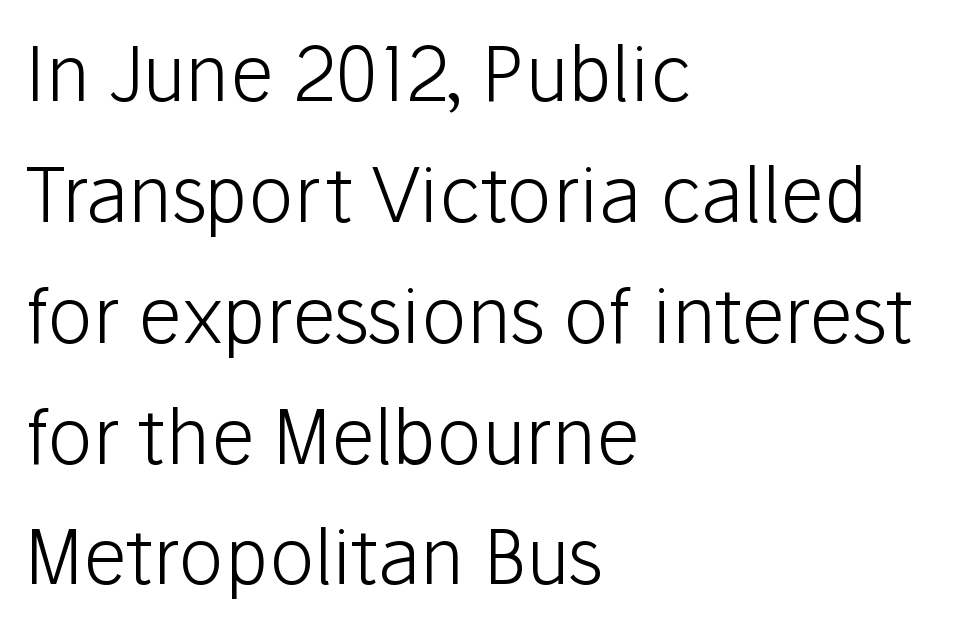
Where is the straight margin? On the left. Unbolded letterforms with no extra heft. Examine the stroke ends and you'll find no serifs. Any mark beneath the type? The region is blank.
